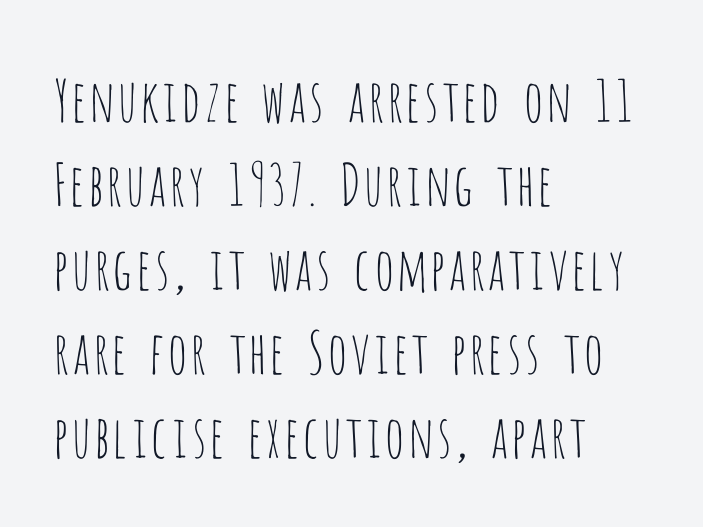
The image shows 58 px thin, condensed sans-serif type, upright; set left-aligned, normal line spacing (1.45x), normal letter spacing, not underlined; low stroke contrast and a large x-height.
